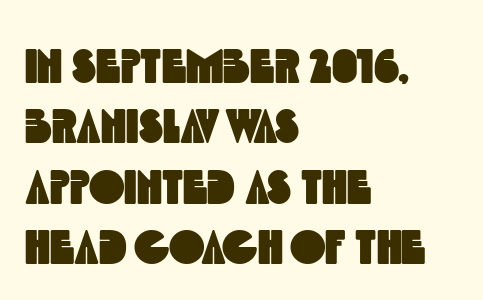
{"serif": "no", "width": "condensed", "x_height": "large", "monospaced": "no", "underline": "no", "align": "left", "line_spacing": "normal", "line_spacing_ratio": 1.26, "letter_spacing": "normal", "letter_spacing_em": 0.0, "glyph_px": 48}
